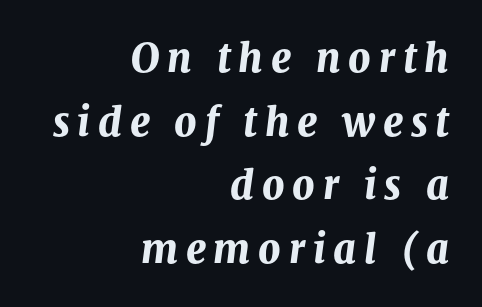
Q: Is the text bold? A: Yes.
Q: Is the text italic (slanted)? A: Yes, it leans right by about 8 degrees.
Q: Is the text underlined? A: No.
Q: How is the paragraph aligned? A: Right-aligned.
Q: Is the spacing between letters normal or unusually wide? A: Unusually wide.
Q: Is the spacing between lines tight, normal or loose? A: Normal.
Q: Width (condensed, normal, or wide)? A: Normal.
Q: Stroke contrast? A: Medium.
Q: x-height? A: Medium.
Q: Monospaced? A: No.
